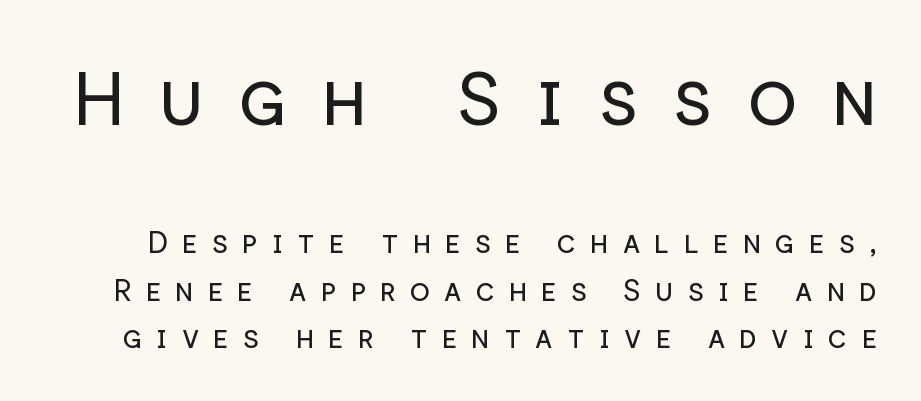
Block one is the big one; block two sits smaller underneath. Normally led — the rows are evenly, conventionally spaced. These lines have a slow, spaced-out rhythm from letter to letter. Is the type heavy? It reads as light-to-regular instead. These lines were composed using upright roman letters.
